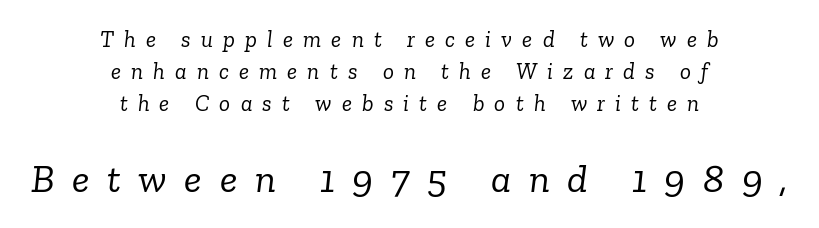
Q: Is the text bold? A: No.
Q: Is the text italic (slanted)? A: Yes, it leans right by about 6 degrees.
Q: Is the typeface a serif or a sans-serif typeface? A: Serif.
Q: Is the text underlined? A: No.
Q: How is the paragraph aligned? A: Centered.
Q: Is the spacing between letters normal or unusually wide? A: Unusually wide.
Q: Is the spacing between lines tight, normal or loose? A: Normal.
Q: Which block of text is set in a larger size, the first (top) or the second (bottom)? A: The second (bottom) one.
Q: Width (condensed, normal, or wide)? A: Normal.
Q: Stroke contrast? A: Low.
Q: x-height? A: Medium.
Q: Monospaced? A: No.
